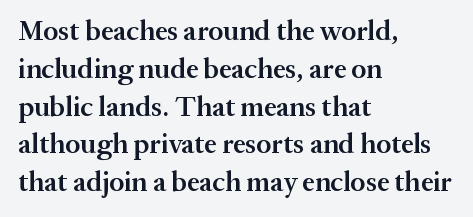
Caption: multi-line text, flush left, ragged right. How would I describe the line gaps? Plain and ordinary. The letters carry serifs — small finishing strokes at the ends of their stems. Check under the words: just untouched page. No extra tracking has been applied to these lines. Set as a demibold, roughly 600 on the weight scale.
